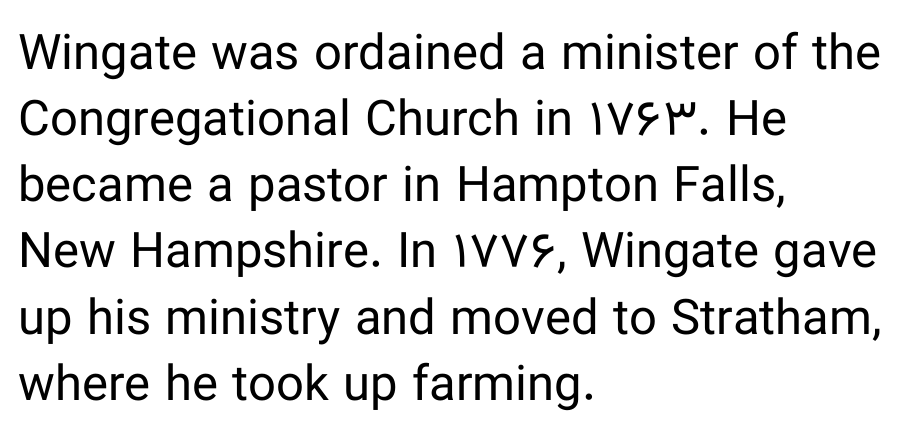
Q: Is the text bold? A: No.
Q: Is the text italic (slanted)? A: No, it is upright.
Q: Is the typeface a serif or a sans-serif typeface? A: Sans-serif.
Q: Is the text underlined? A: No.
Q: How is the paragraph aligned? A: Left-aligned.
Q: Is the spacing between letters normal or unusually wide? A: Normal.
Q: Is the spacing between lines tight, normal or loose? A: Normal.
Q: Width (condensed, normal, or wide)? A: Normal.
Q: Stroke contrast? A: Low.
Q: x-height? A: Medium.
Q: Monospaced? A: No.
